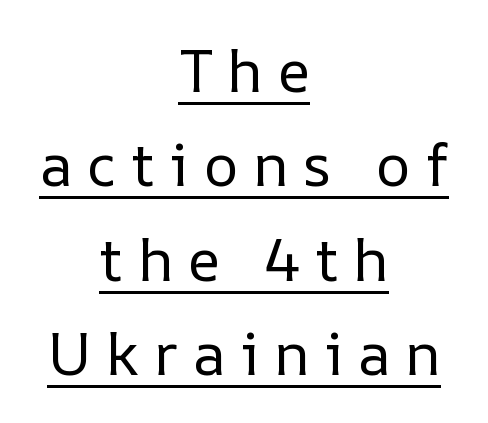
The image shows 59 px regular-weight type, upright; set centered, normal line spacing (1.6x), unusually wide letter spacing (+0.25 em), underlined; low stroke contrast and a medium x-height.
